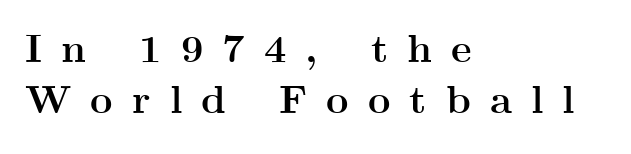
Q: Is the text bold? A: Yes.
Q: Is the text italic (slanted)? A: No, it is upright.
Q: Is the typeface a serif or a sans-serif typeface? A: Serif.
Q: Is the text underlined? A: No.
Q: How is the paragraph aligned? A: Left-aligned.
Q: Is the spacing between letters normal or unusually wide? A: Unusually wide.
Q: Is the spacing between lines tight, normal or loose? A: Normal.
Q: Width (condensed, normal, or wide)? A: Wide.
Q: Stroke contrast? A: Medium.
Q: x-height? A: Small.
Q: Monospaced? A: No.
